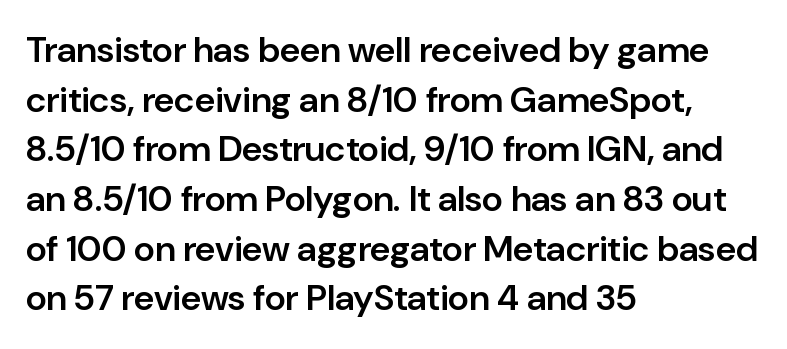
The image shows 36 px semibold sans-serif type, upright; set left-aligned, normal line spacing (1.38x), normal letter spacing, not underlined; low stroke contrast and a medium x-height.
